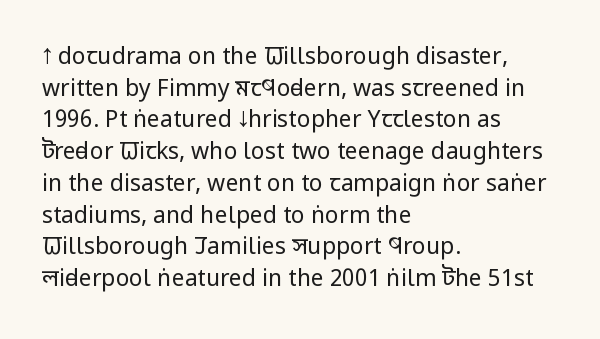
The image shows 23 px text type, upright; set left-aligned, normal line spacing (1.38x), normal letter spacing, not underlined.
